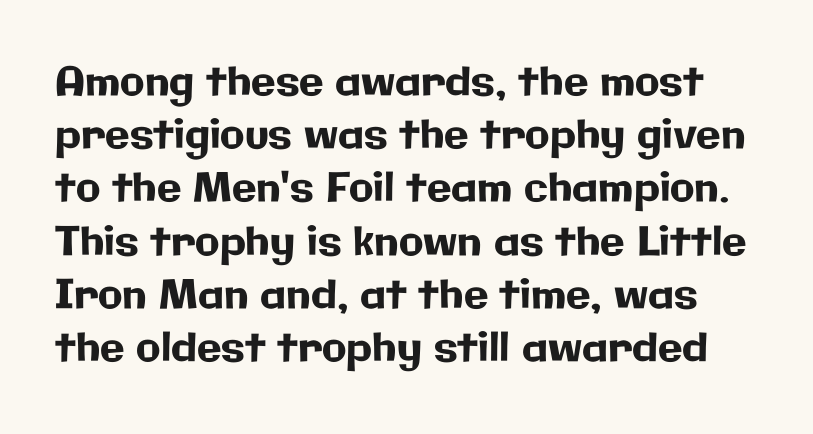
The block of text has a typical density, with ordinary space between rows. The letters stand straight up with perfectly vertical stems. The passage shown has conventional tracking throughout. The letters advance in unequal steps, a hallmark of proportional type. To sum up the face: it is a sans, with no serifs.
